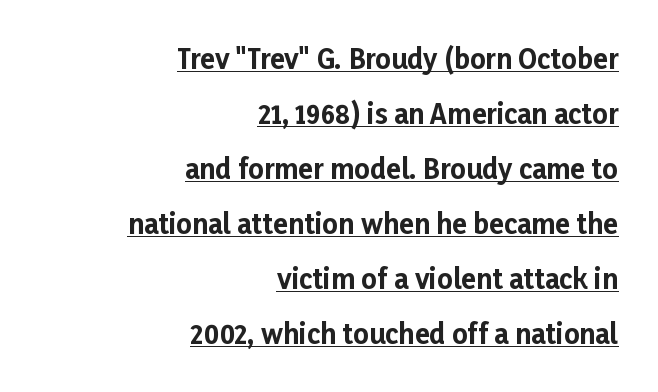
Q: Is the text bold? A: Yes.
Q: Is the text italic (slanted)? A: No, it is upright.
Q: Is the text underlined? A: Yes.
Q: How is the paragraph aligned? A: Right-aligned.
Q: Is the spacing between letters normal or unusually wide? A: Normal.
Q: Is the spacing between lines tight, normal or loose? A: Loose.
